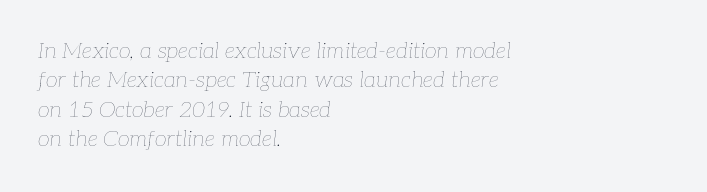
Q: Is the text bold? A: No.
Q: Is the text italic (slanted)? A: Yes, it leans right by about 7 degrees.
Q: Is the text underlined? A: No.
Q: How is the paragraph aligned? A: Left-aligned.
Q: Is the spacing between letters normal or unusually wide? A: Normal.
Q: Is the spacing between lines tight, normal or loose? A: Normal.
